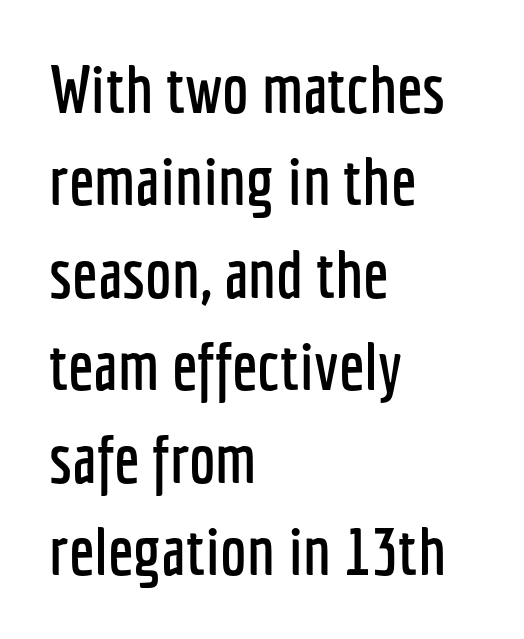
{"serif": "no", "italic": "no", "width": "condensed", "stroke_contrast": "low", "x_height": "medium", "monospaced": "no", "underline": "no", "align": "left", "line_spacing": "normal", "line_spacing_ratio": 1.38, "letter_spacing": "normal", "letter_spacing_em": 0.0, "glyph_px": 67}
